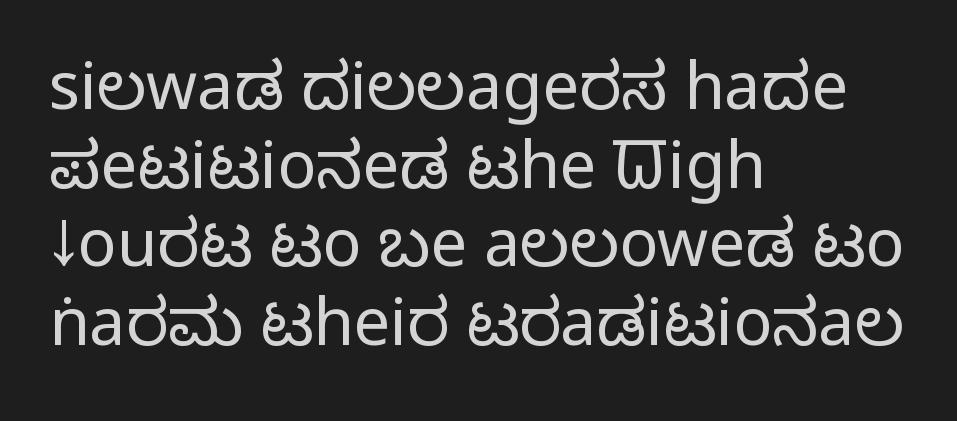
Q: Is the text bold? A: No.
Q: Is the text italic (slanted)? A: No, it is upright.
Q: Is the typeface a serif or a sans-serif typeface? A: Sans-serif.
Q: Is the text underlined? A: No.
Q: How is the paragraph aligned? A: Left-aligned.
Q: Is the spacing between letters normal or unusually wide? A: Normal.
Q: Width (condensed, normal, or wide)? A: Condensed.
Q: Stroke contrast? A: Low.
Q: x-height? A: Large.
Q: Monospaced? A: No.
